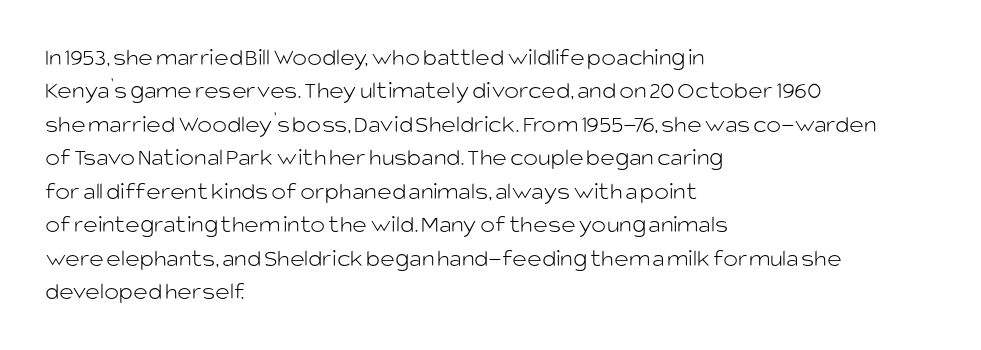
Q: Is the text bold? A: No.
Q: Is the text italic (slanted)? A: No, it is upright.
Q: Is the text underlined? A: No.
Q: How is the paragraph aligned? A: Left-aligned.
Q: Is the spacing between letters normal or unusually wide? A: Normal.
Q: Is the spacing between lines tight, normal or loose? A: Normal.
